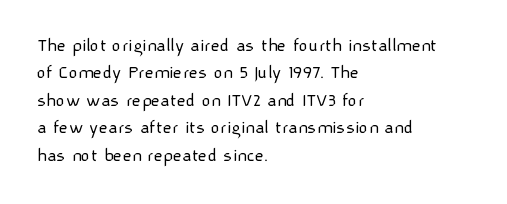
Caption: standard tracking, unaltered. Alignment: flush left. Line spacing here is normal. Weight: not bold — regular or lighter.
